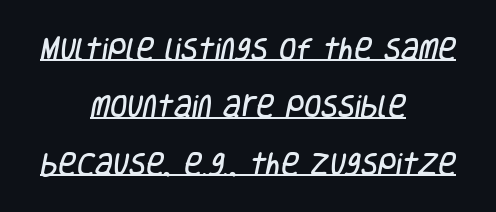
{"underline": "yes", "align": "center", "line_spacing": "loose", "line_spacing_ratio": 2.3, "letter_spacing": "normal", "letter_spacing_em": 0.0, "glyph_px": 25}
